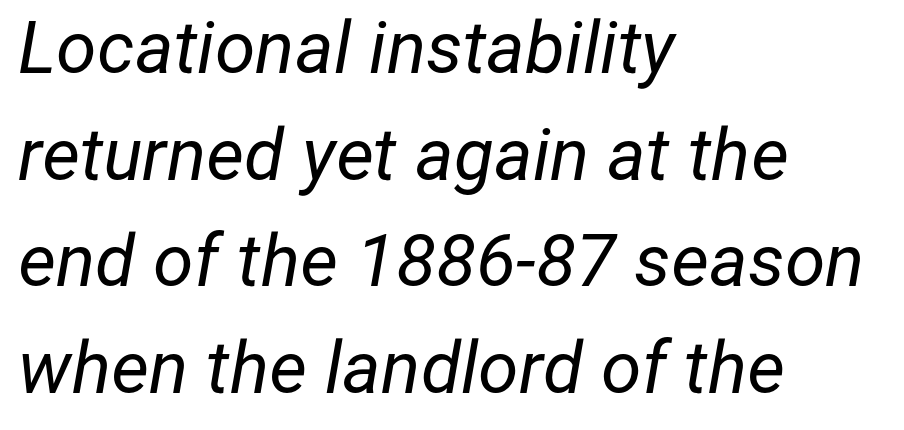
The image shows 73 px regular-weight type, italic (leaning right); set left-aligned, normal line spacing (1.46x), normal letter spacing, not underlined; low stroke contrast and a medium x-height.
